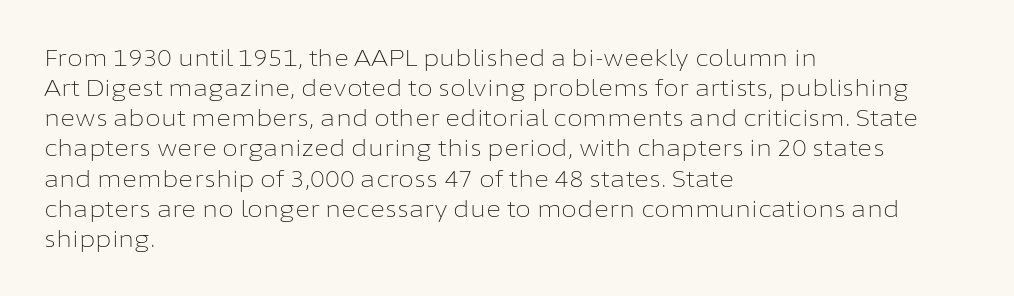
{"italic": "no", "bold": "no", "underline": "no", "align": "left", "line_spacing": "normal", "line_spacing_ratio": 1.31, "letter_spacing": "normal", "letter_spacing_em": 0.0, "glyph_px": 23}
